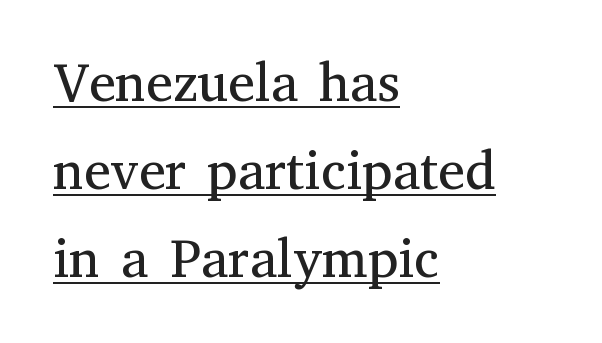
Spacing verdict: proportional, widths tailored to each character. To sum up the face: it has serifs. Reading down the block, your eye returns to a fixed left position each line. Is there any slant? The stems are plumb. The letterforms sit at book weight or below. A baseline rule has been typeset under these characters.
